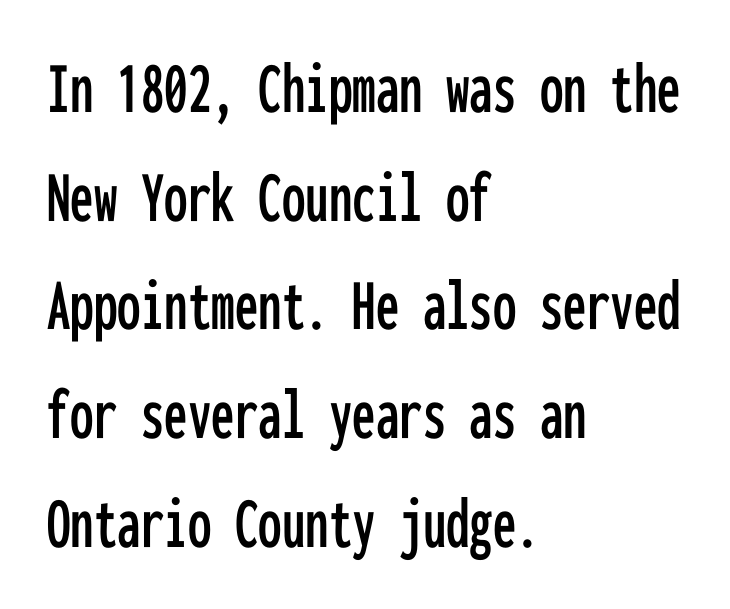
Nobody drew a line under any word here. Reading down the column, the eye jumps a familiar distance to each next line. The paragraph shown leans on its left margin. Does the type have serifs? No, each stem ends abruptly.
